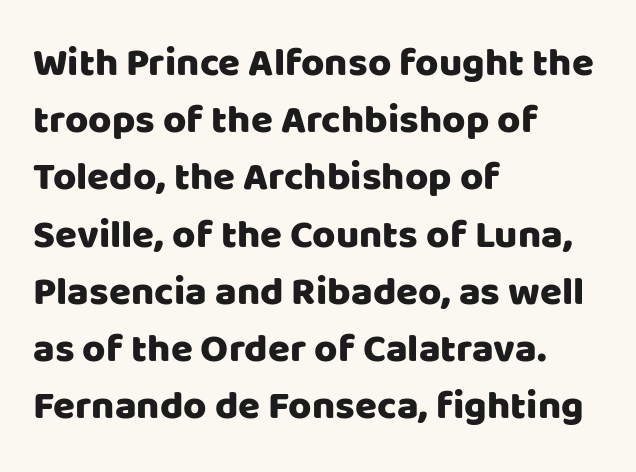
Q: Is the text italic (slanted)? A: No, it is upright.
Q: Is the typeface a serif or a sans-serif typeface? A: Sans-serif.
Q: Is the text underlined? A: No.
Q: How is the paragraph aligned? A: Left-aligned.
Q: Is the spacing between letters normal or unusually wide? A: Normal.
Q: Is the spacing between lines tight, normal or loose? A: Normal.
Q: Width (condensed, normal, or wide)? A: Normal.
Q: Stroke contrast? A: Low.
Q: x-height? A: Large.
Q: Monospaced? A: No.
